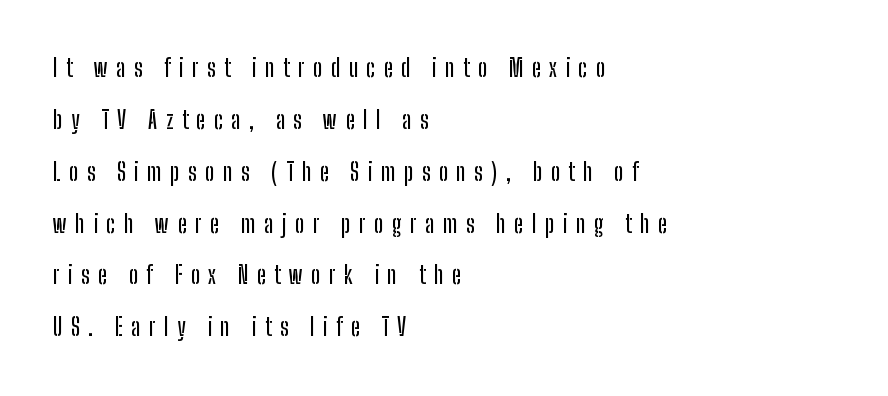
The horizontal fit of the characters is loose and conspicuously gappy. Regarding leading, the lines here are spaced well apart. All the whitespace from short lines collects on the right. This rendering features lettering with no underline. This sample uses an upright cut, with every glyph sitting square on the baseline.
